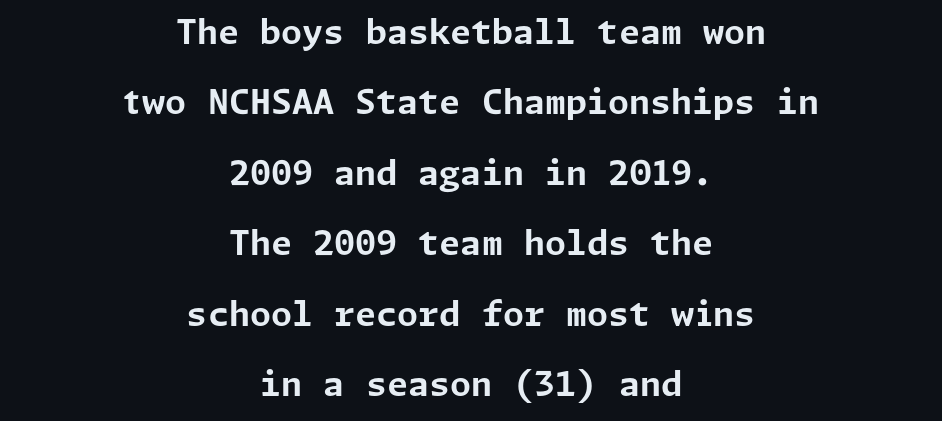
The glyphs are unaccompanied by any horizontal stroke below them. Students, this is bold: see how much ink each stroke carries. The characters display no serif detailing; their extremities are plain. This sample trades compactness for vertical openness between lines. The font's upright variant was chosen for this text. The tracking reads as untouched default to a designer's eye.
